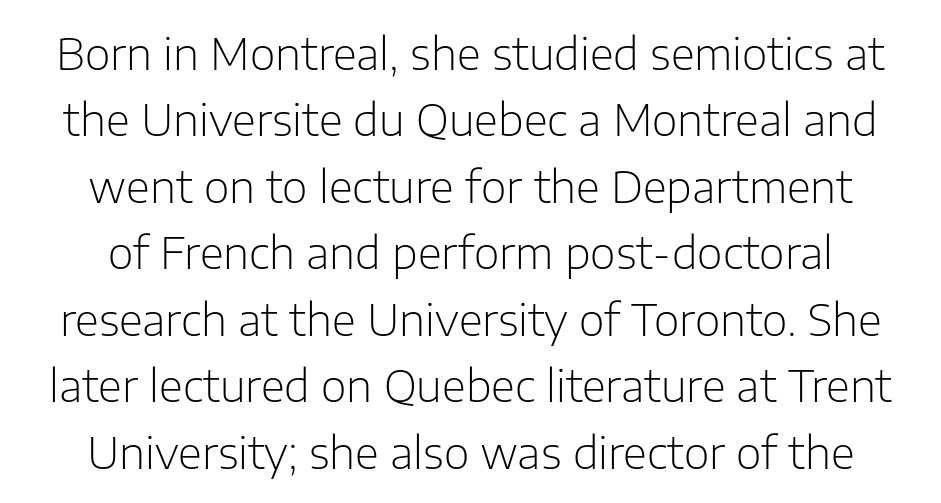
{"serif": "no", "italic": "no", "bold": "no", "weight": "light", "width": "normal", "stroke_contrast": "low", "x_height": "medium", "monospaced": "no", "underline": "no", "line_spacing": "normal", "line_spacing_ratio": 1.51, "letter_spacing": "normal", "letter_spacing_em": 0.0, "glyph_px": 44}
